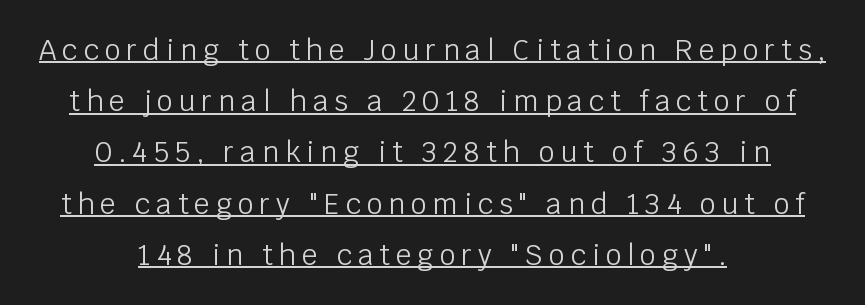
The image shows 28 px light sans-serif type, upright; set centered, line spacing 1.83x, unusually wide letter spacing (+0.21 em), underlined; low stroke contrast and a large x-height.
